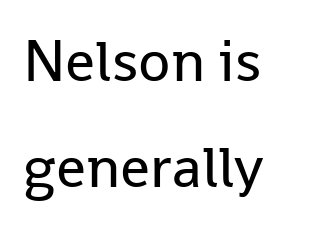
The image shows 59 px regular-weight sans-serif type, upright; set left-aligned, line spacing 1.8x, normal letter spacing, not underlined; low stroke contrast and a medium x-height.
